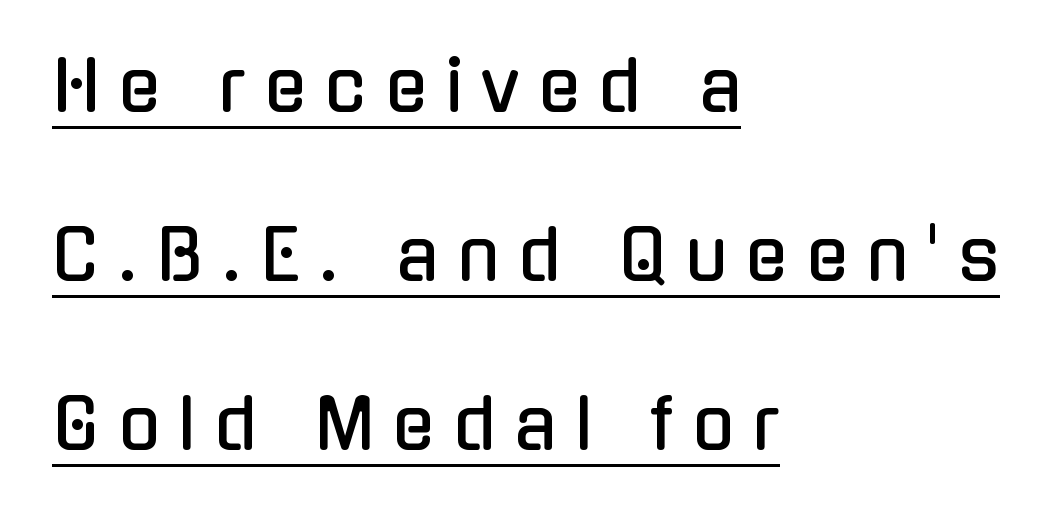
The sample's only ornament is a line tracing under the words. One glance says open: line gaps are wider than usual. The face used here is rendered with a markedly widened letterfit. Grotesque or geometric, the face here clearly has no serifs. The compositor pushed each line to the left boundary.
